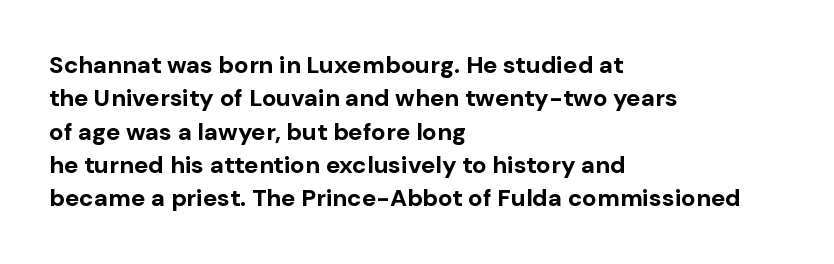
Q: Is the text bold? A: Yes.
Q: Is the text italic (slanted)? A: No, it is upright.
Q: Is the text underlined? A: No.
Q: How is the paragraph aligned? A: Left-aligned.
Q: Is the spacing between letters normal or unusually wide? A: Normal.
Q: Is the spacing between lines tight, normal or loose? A: Normal.
